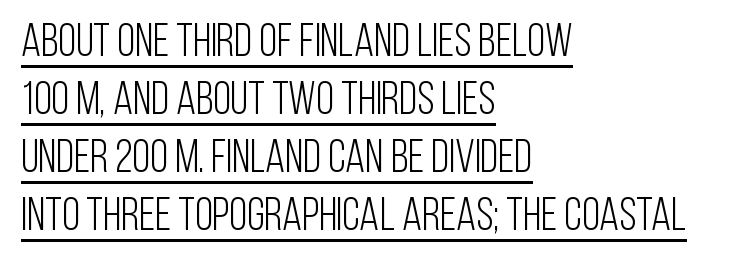
The rendering uses natural spacing where letterforms have individual widths. This rendering uses left alignment, leaving the right contour irregular. Observe the ordinary spacing: letters are neighbours, not strangers. Stems and bowls with no extra thickness — not bold.
